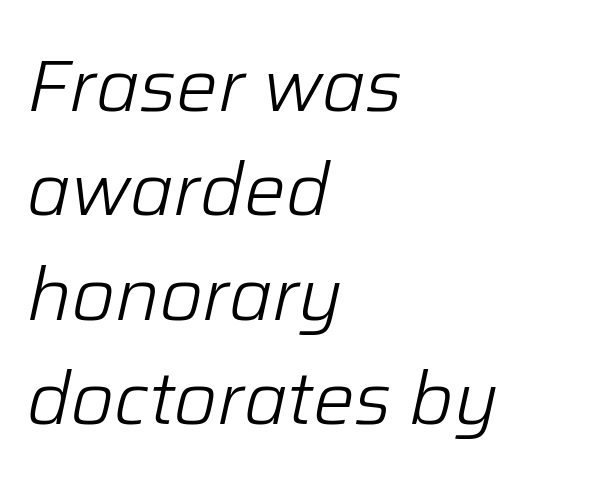
Q: Is the text bold? A: No.
Q: Is the text italic (slanted)? A: Yes, it leans right by about 12 degrees.
Q: Is the text underlined? A: No.
Q: How is the paragraph aligned? A: Left-aligned.
Q: Is the spacing between letters normal or unusually wide? A: Normal.
Q: Is the spacing between lines tight, normal or loose? A: Normal.
Q: Width (condensed, normal, or wide)? A: Normal.
Q: Stroke contrast? A: Low.
Q: x-height? A: Medium.
Q: Monospaced? A: No.
